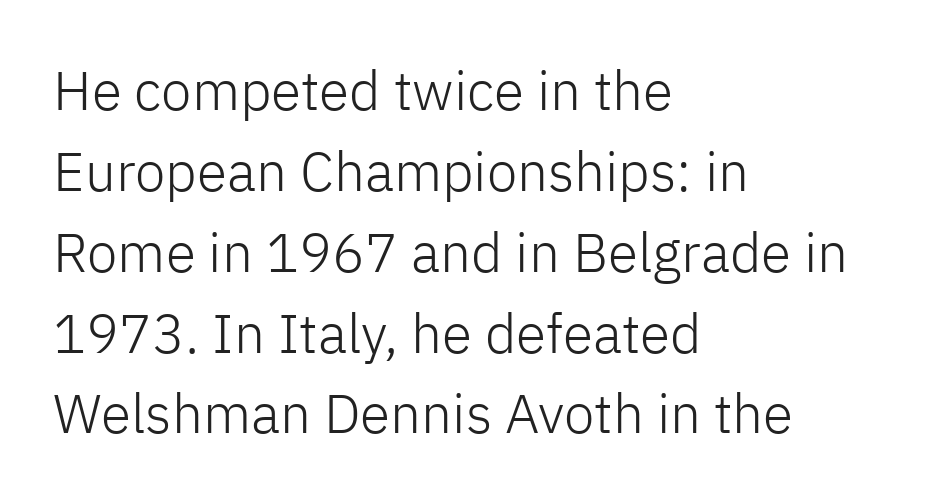
{"serif": "no", "italic": "no", "bold": "no", "weight": "light", "width": "normal", "stroke_contrast": "low", "x_height": "medium", "monospaced": "no", "underline": "no", "align": "left", "line_spacing": "normal", "line_spacing_ratio": 1.47, "letter_spacing": "normal", "letter_spacing_em": 0.0, "glyph_px": 55}
